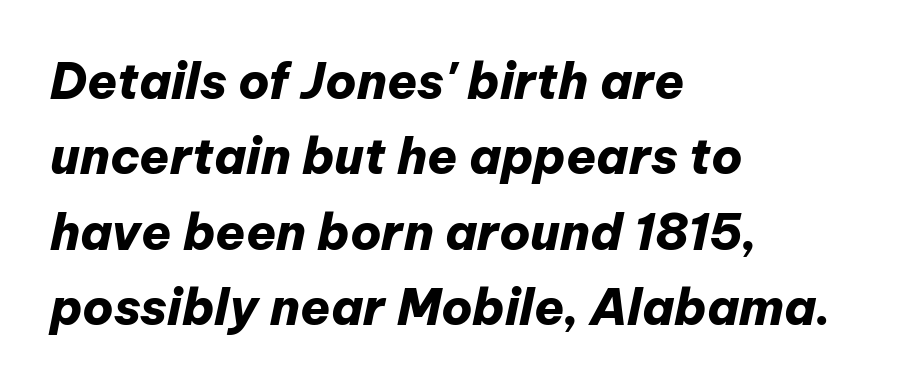
Tracking value appears to be zero — textbook default spacing. This block has exactly the height ordinary leading produces. Character widths vary here, with narrow letters taking less room than wide ones. When letters slant like this, we call the style italic.
